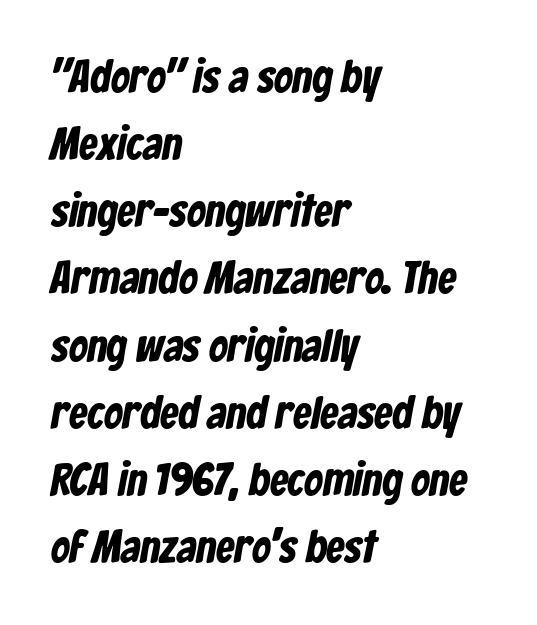
Q: Is the typeface a serif or a sans-serif typeface? A: Sans-serif.
Q: Is the text underlined? A: No.
Q: How is the paragraph aligned? A: Left-aligned.
Q: Is the spacing between letters normal or unusually wide? A: Normal.
Q: Is the spacing between lines tight, normal or loose? A: Normal.
Q: Width (condensed, normal, or wide)? A: Condensed.
Q: Stroke contrast? A: Low.
Q: x-height? A: Medium.
Q: Monospaced? A: No.
